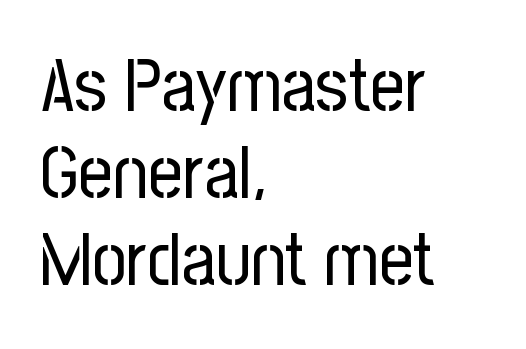
The image shows 75 px regular-weight, condensed sans-serif type, upright; set left-aligned, line spacing 1.16x, normal letter spacing, not underlined; low stroke contrast and a medium x-height.
